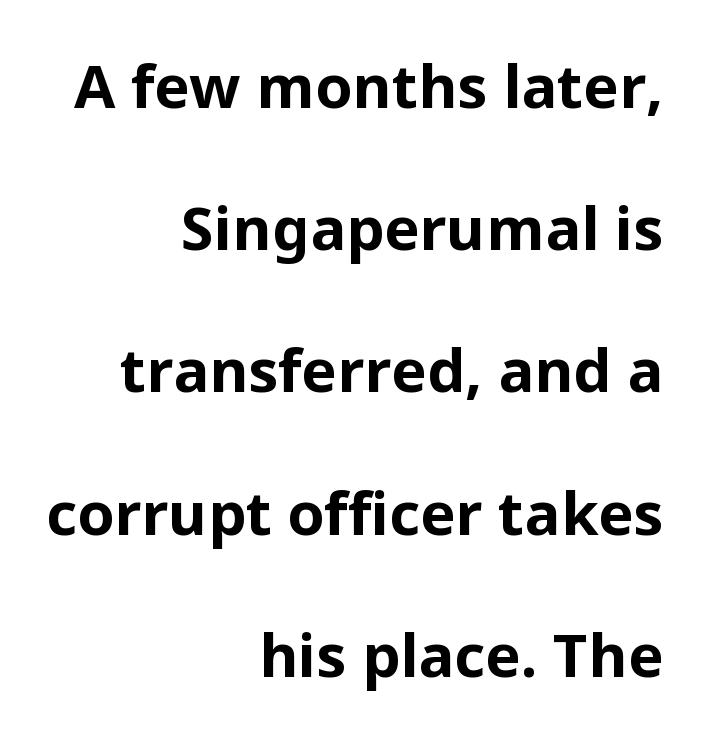
Q: Is the text bold? A: Yes.
Q: Is the text italic (slanted)? A: No, it is upright.
Q: Is the typeface a serif or a sans-serif typeface? A: Sans-serif.
Q: Is the text underlined? A: No.
Q: How is the paragraph aligned? A: Right-aligned.
Q: Is the spacing between letters normal or unusually wide? A: Normal.
Q: Is the spacing between lines tight, normal or loose? A: Loose.
Q: Width (condensed, normal, or wide)? A: Normal.
Q: Stroke contrast? A: Low.
Q: x-height? A: Medium.
Q: Monospaced? A: No.
